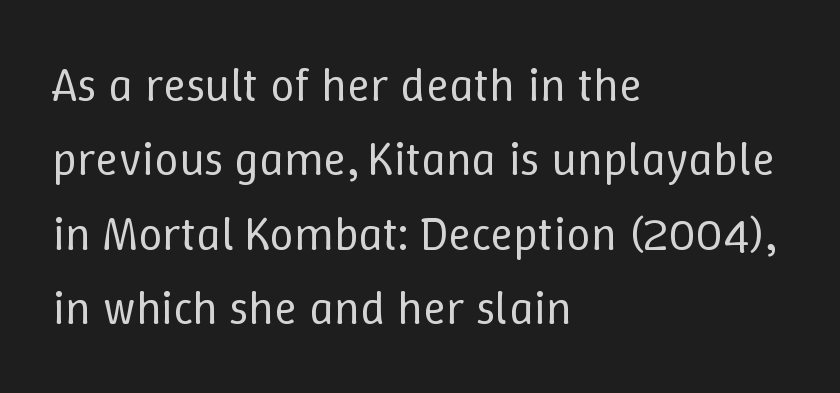
Honestly, the row spacing looks completely unremarkable. Descenders are the only things crossing below the line. Tall strokes in this sample are plumb rather than angled. Summary of weight: not heavy and not bold. Caption: multi-line text, flush left, ragged right. There is no visible air inserted between adjacent glyphs.
